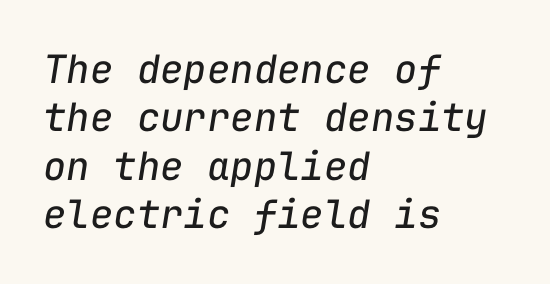
Every row of glyphs begins at an identical x-position on the left. Would a proofreader flag this as italicized? Yes. Students, note that the glyphs here touch the page at normal intervals. Vertical stems look standard width or narrower in stroke. Monospaced: the letters line up in strict vertical columns. Anything drawn beneath the words? Only blank space.
